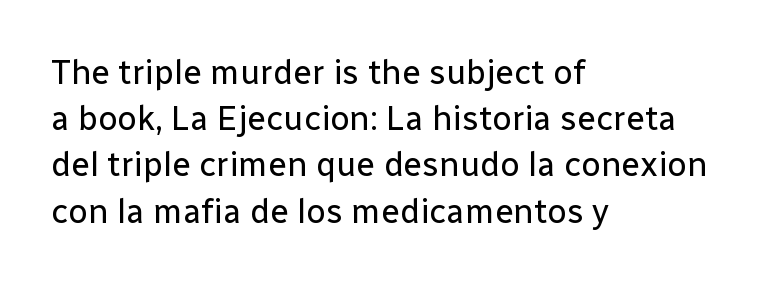
The image shows 34 px regular-weight sans-serif type, upright; set left-aligned, normal line spacing (1.36x), normal letter spacing, not underlined; low stroke contrast and a medium x-height.
